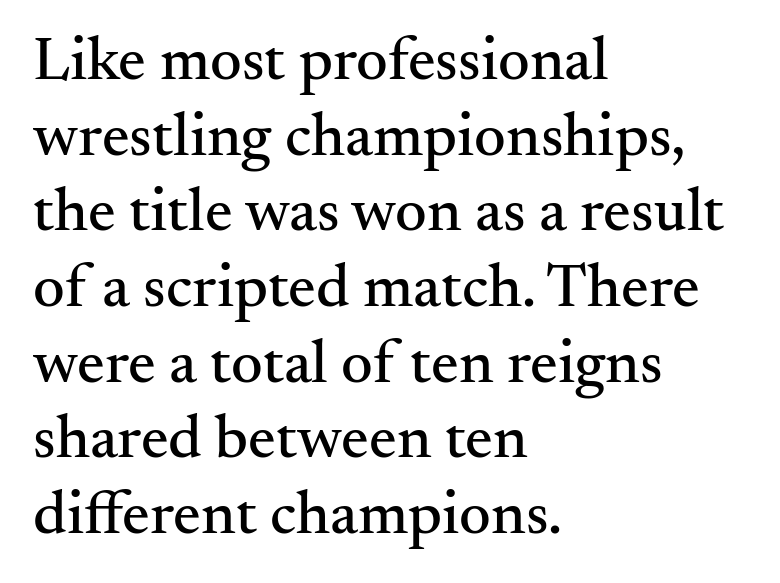
Style check: upright. No extra tracking has been applied to these lines. Note: serifs present on the glyphs. Notice how the passage keeps a crisp vertical edge on the left only. Here the designer chose a conventional face with non-uniform glyph widths.
